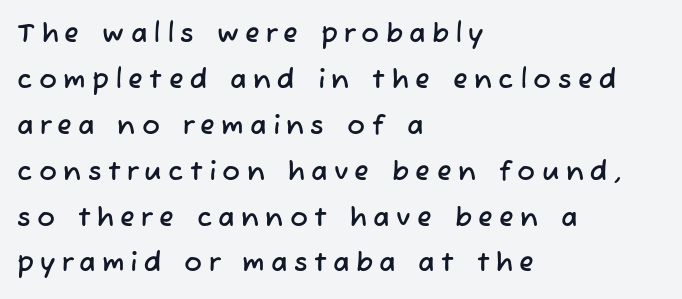
The designer left line spacing at the default. Compared with a centered layout, this one pins lines to the left instead. The foot of each line stays bare and open. Loose tracking; the words dissolve into strings of separated letters.
